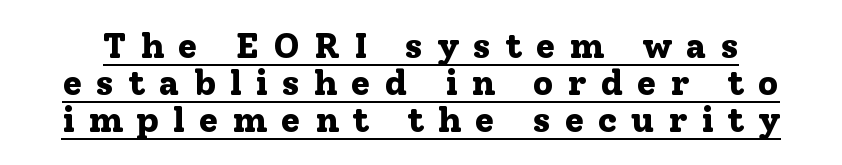
{"serif": "yes", "italic": "no", "bold": "yes", "weight": "bold", "width": "normal", "stroke_contrast": "low", "x_height": "medium", "monospaced": "no", "underline": "yes", "line_spacing": "tight", "line_spacing_ratio": 1.03, "letter_spacing": "wide", "letter_spacing_em": 0.38, "glyph_px": 36}
